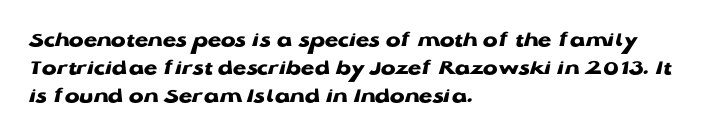
The image shows 22 px bold type, upright; set left-aligned, normal line spacing (1.27x), normal letter spacing, not underlined.
